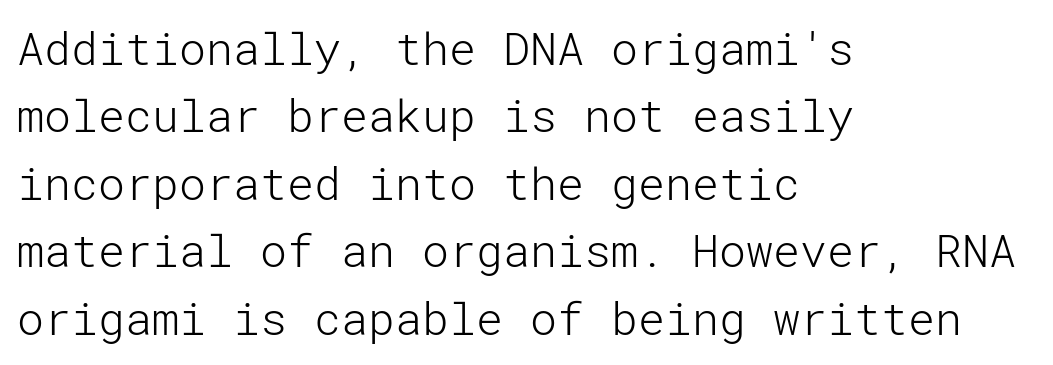
This sample uses a sans-serif face. This is roman type, the default non-slanted kind. The paragraph shown leans on its left margin. Underlining? Definitely not there. The passage shown has conventional tracking throughout. Is there much room between lines? A standard amount, neither cramped nor airy.
